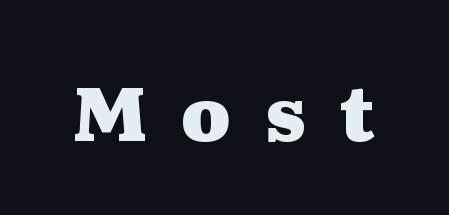
The image shows 75 px heavy, wide serif type, upright; set unusually wide letter spacing (+0.46 em), not underlined; medium stroke contrast and a medium x-height.
